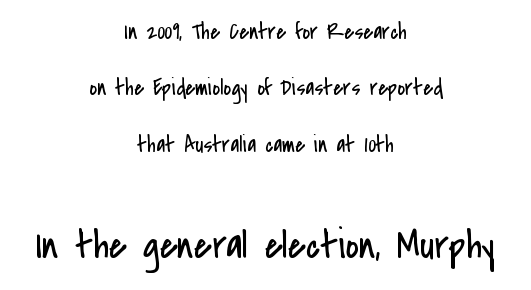
{"serif": "no", "italic": "no", "bold": "no", "weight": "regular", "width": "condensed", "stroke_contrast": "low", "x_height": "small", "monospaced": "no", "underline": "no", "align": "center", "line_spacing": "loose", "line_spacing_ratio": 2.45, "letter_spacing": "normal", "letter_spacing_em": 0.0, "larger_block": "second", "size_ratio": 1.78, "glyph_px": 41}
